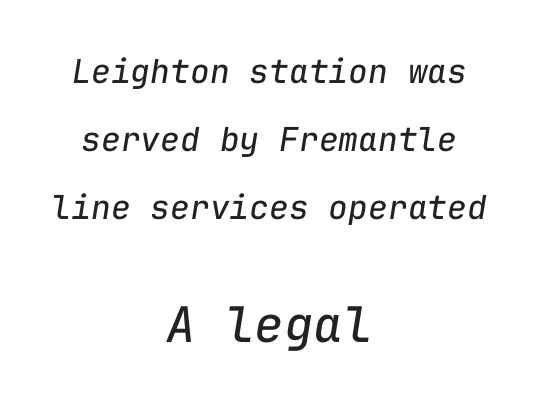
The image shows 49 px regular-weight type, italic (leaning right), monospaced; set centered, loose line spacing (2.06x), normal letter spacing, not underlined; the second (bottom) block is 1.48x larger; low stroke contrast and a medium x-height.
